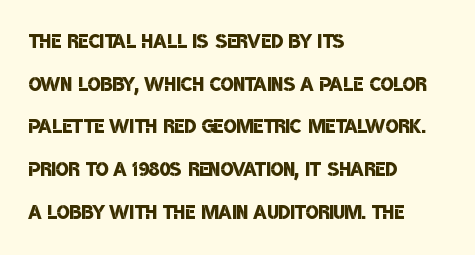
Q: Is the text bold? A: Semi-bold.
Q: Is the text underlined? A: No.
Q: How is the paragraph aligned? A: Left-aligned.
Q: Is the spacing between letters normal or unusually wide? A: Normal.
Q: Is the spacing between lines tight, normal or loose? A: Normal.
